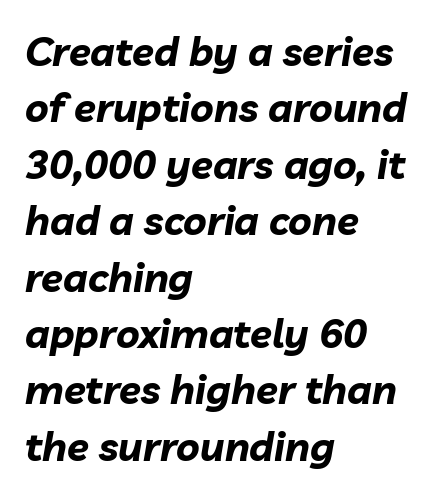
The text carries the slant typical of an italic or oblique font. One glance says typical: line gaps are just what's usual. Does the copy run flush right? No — it runs flush left. Rule under the text: the space is simply empty. How heavy is the stroke? Heavy — this is a bold. Looks like regular typesetting: each glyph gets only the width it needs.
